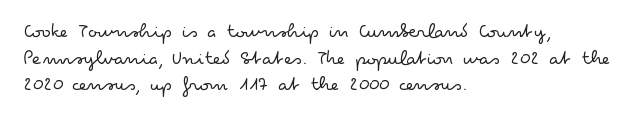
{"italic": "no", "bold": "no", "underline": "no", "align": "left", "line_spacing": "normal", "line_spacing_ratio": 1.27, "letter_spacing": "normal", "letter_spacing_em": 0.0, "glyph_px": 21}
